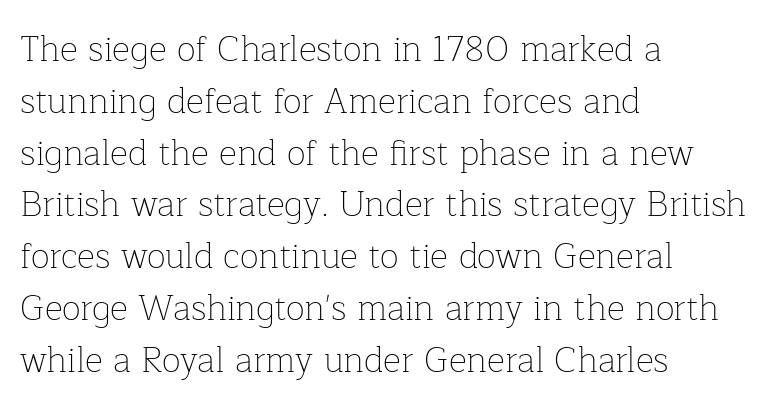
Q: Is the text bold? A: No.
Q: Is the text italic (slanted)? A: No, it is upright.
Q: Is the typeface a serif or a sans-serif typeface? A: Serif.
Q: Is the text underlined? A: No.
Q: How is the paragraph aligned? A: Left-aligned.
Q: Is the spacing between letters normal or unusually wide? A: Normal.
Q: Is the spacing between lines tight, normal or loose? A: Normal.
Q: Width (condensed, normal, or wide)? A: Normal.
Q: Stroke contrast? A: Low.
Q: x-height? A: Medium.
Q: Monospaced? A: No.
